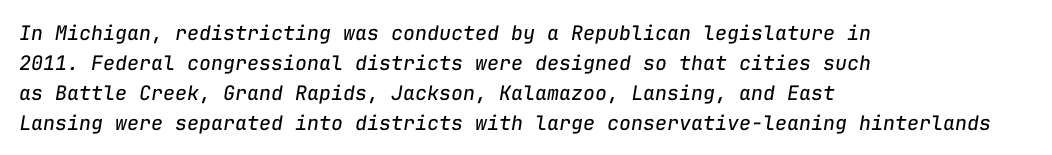
Decoration check: the copy has no underline. Emphasis-style slanted type is in use. The ragged edge is on the right, which tells us the setting is flush left. The line texture is even and compact thanks to regular tracking. Line spacing here is normal.
